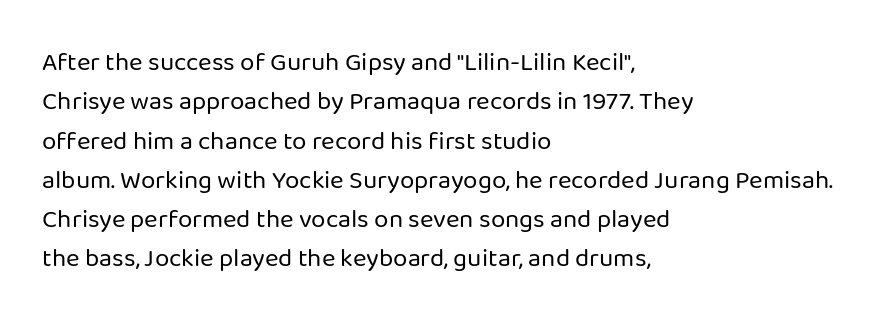
Q: Is the text bold? A: No.
Q: Is the text italic (slanted)? A: No, it is upright.
Q: Is the text underlined? A: No.
Q: How is the paragraph aligned? A: Left-aligned.
Q: Is the spacing between letters normal or unusually wide? A: Normal.
Q: Is the spacing between lines tight, normal or loose? A: Normal.
